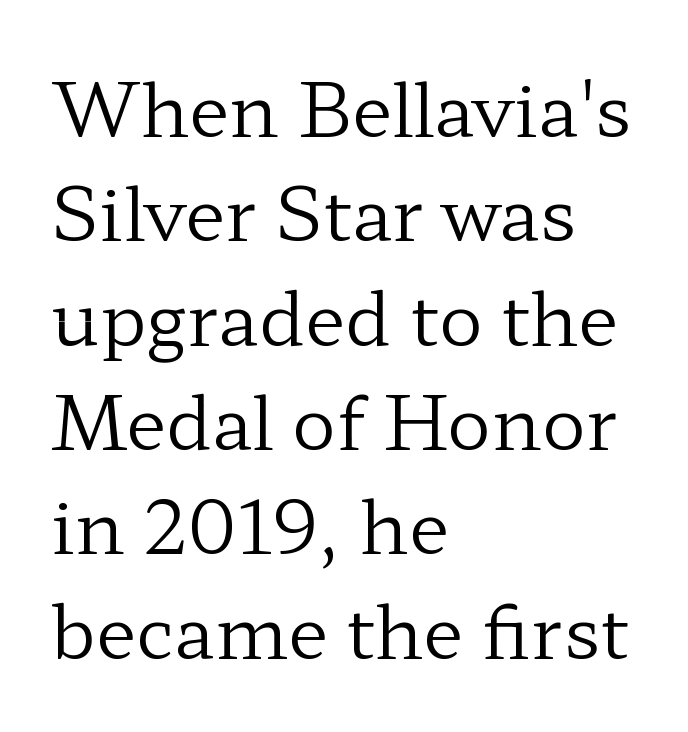
A typesetter would mark this as roman, not italic. What kind of face is this? One with serifs. The rendering uses natural spacing where letterforms have individual widths. Nobody drew a line under any word here. If you drew a ruler down the left edge, every line would touch it. Think standard paragraph weight, or any step lighter than that.
